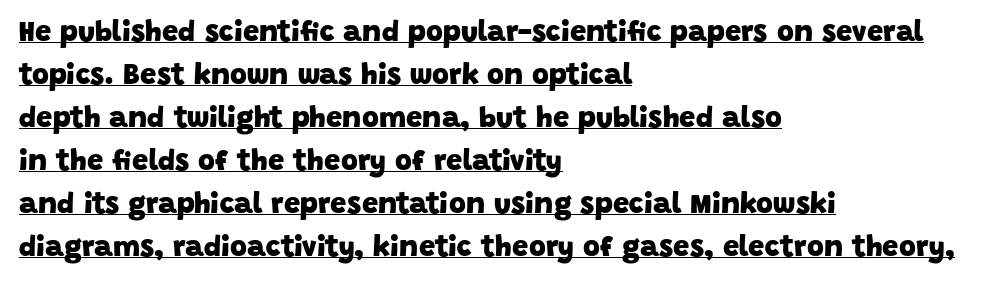
The image shows 29 px heavy sans-serif type; set left-aligned, normal line spacing (1.48x), normal letter spacing, underlined; low stroke contrast and a large x-height.
